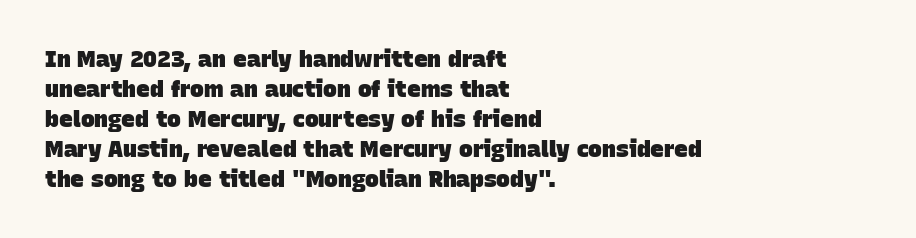
{"bold": "yes", "underline": "no", "align": "left", "line_spacing": "normal", "line_spacing_ratio": 1.3, "letter_spacing": "normal", "letter_spacing_em": 0.0, "glyph_px": 23}
